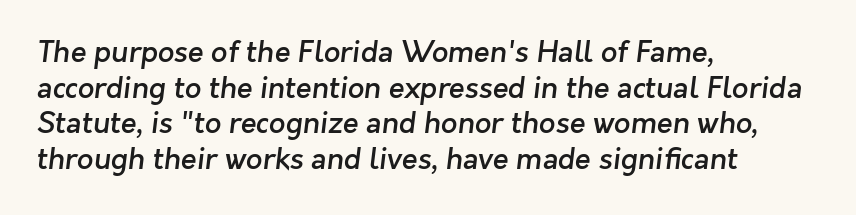
{"serif": "no", "bold": "semi", "weight": "semibold", "width": "normal", "stroke_contrast": "low", "x_height": "medium", "monospaced": "no", "underline": "no", "align": "left", "line_spacing_ratio": 1.23, "letter_spacing": "normal", "letter_spacing_em": 0.0, "glyph_px": 29}
